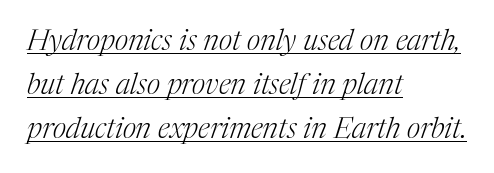
{"serif": "yes", "italic": "yes", "lean": "right", "slant_degrees": 17, "bold": "no", "weight": "light", "width": "normal", "stroke_contrast": "medium", "x_height": "medium", "monospaced": "no", "underline": "yes", "align": "left", "line_spacing": "normal", "line_spacing_ratio": 1.52, "letter_spacing": "normal", "letter_spacing_em": 0.0, "glyph_px": 29}
